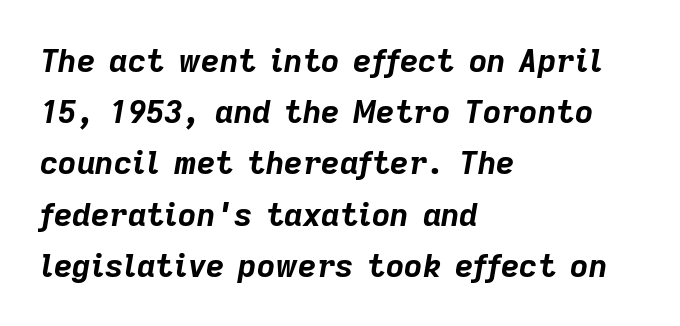
The image shows 32 px bold type, italic (leaning right); set left-aligned, normal line spacing (1.6x), normal letter spacing, not underlined; low stroke contrast and a medium x-height.
